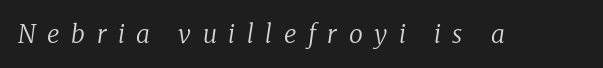
{"italic": "yes", "lean": "right", "slant_degrees": 8, "bold": "no", "underline": "no", "letter_spacing": "wide", "letter_spacing_em": 0.46, "glyph_px": 25}
